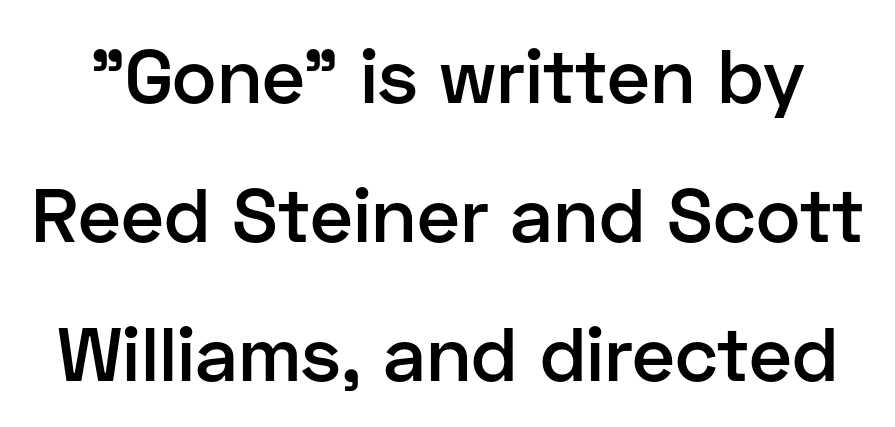
Q: Is the text bold? A: Semi-bold.
Q: Is the text italic (slanted)? A: No, it is upright.
Q: Is the typeface a serif or a sans-serif typeface? A: Sans-serif.
Q: Is the text underlined? A: No.
Q: Is the spacing between letters normal or unusually wide? A: Normal.
Q: Width (condensed, normal, or wide)? A: Normal.
Q: Stroke contrast? A: Low.
Q: x-height? A: Medium.
Q: Monospaced? A: No.
